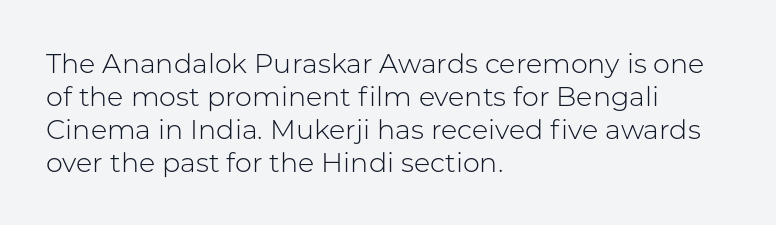
The type sits square on the baseline with zero lean. All the whitespace from short lines collects on the right. Students, note that the glyphs here touch the page at normal intervals. Weight class: somewhere from thin through regular. The foot of each line stays bare and open.
